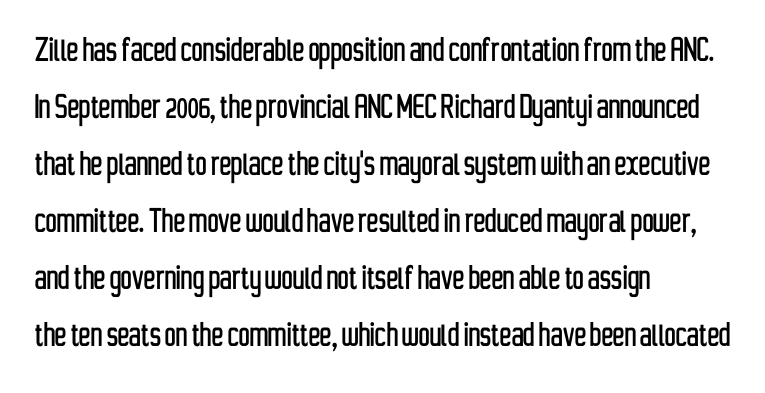
{"serif": "no", "italic": "no", "width": "condensed", "stroke_contrast": "low", "x_height": "medium", "monospaced": "no", "underline": "no", "align": "left", "line_spacing": "normal", "line_spacing_ratio": 1.46, "letter_spacing": "normal", "letter_spacing_em": 0.0, "glyph_px": 39}
